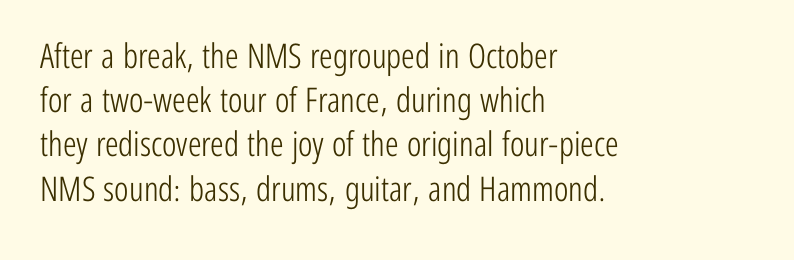
The image shows 34 px light, condensed sans-serif type, upright; set left-aligned, normal line spacing (1.3x), normal letter spacing, not underlined; low stroke contrast and a medium x-height.
